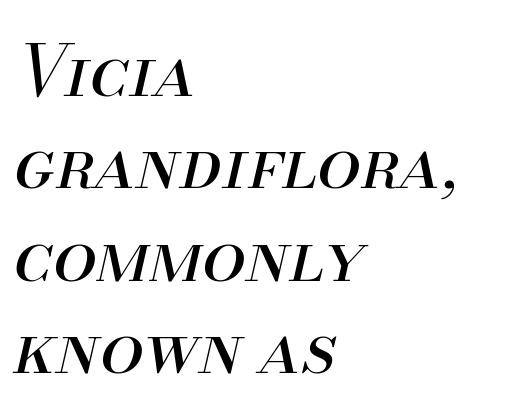
The image shows 70 px regular-weight type, italic (leaning right); set left-aligned, normal line spacing (1.32x), normal letter spacing, not underlined; medium stroke contrast and a small x-height.
